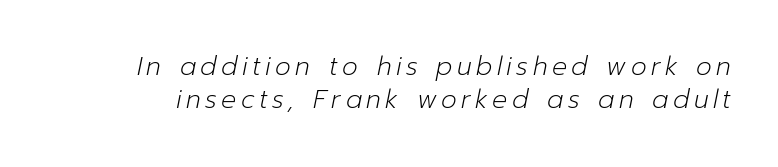
If you measured baseline to baseline, you'd find a middling distance. This sample uses an oblique cut, with every glyph tilted off the vertical. The weight tops out at a normal text grade. Bare-footed words on every line.
